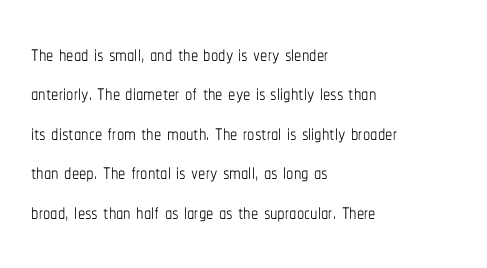
{"italic": "no", "bold": "no", "weight": "thin", "width": "condensed", "stroke_contrast": "low", "x_height": "medium", "monospaced": "no", "underline": "no", "align": "left", "line_spacing": "normal", "line_spacing_ratio": 1.36, "letter_spacing": "normal", "letter_spacing_em": 0.0, "glyph_px": 29}
